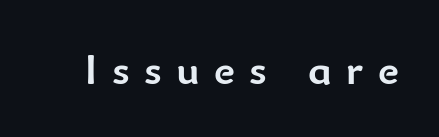
Do the characters align in a grid? No, the font is proportional. Look at the bottom of the vertical strokes: they stop flat, with no serifs. Lines of text with bare space underneath. Characters follow at a spacing far wider than the type designer built in.
